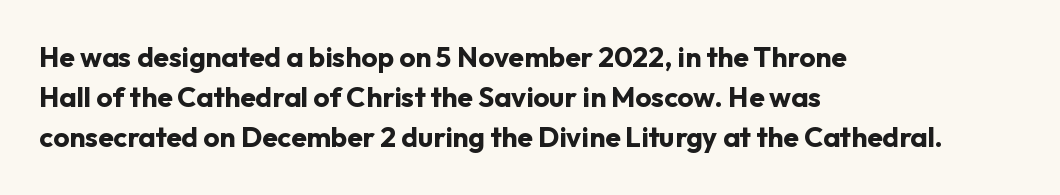
The image shows 28 px bold sans-serif type, upright; set left-aligned, normal line spacing (1.43x), normal letter spacing, not underlined; low stroke contrast and a medium x-height.
